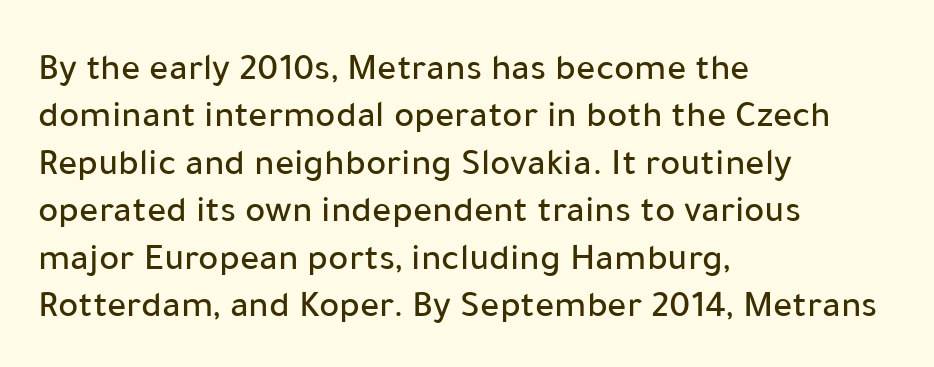
The image shows 38 px sans-serif type, upright; set left-aligned, normal line spacing (1.25x), normal letter spacing, not underlined; low stroke contrast and a medium x-height.
